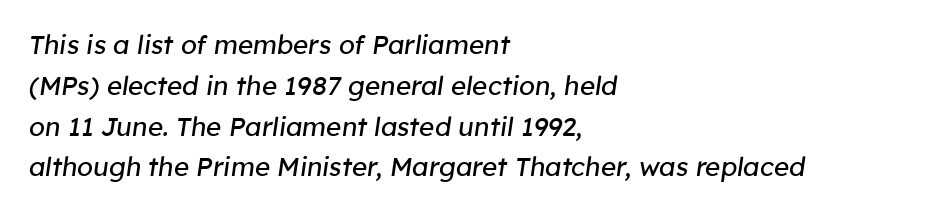
Q: Is the text bold? A: No.
Q: Is the text italic (slanted)? A: Yes, it leans right by about 8 degrees.
Q: Is the text underlined? A: No.
Q: How is the paragraph aligned? A: Left-aligned.
Q: Is the spacing between letters normal or unusually wide? A: Normal.
Q: Is the spacing between lines tight, normal or loose? A: Normal.
